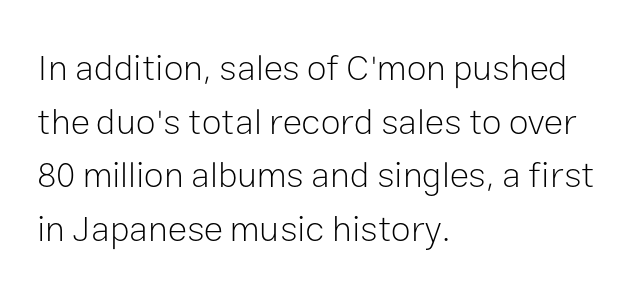
Q: Is the text bold? A: No.
Q: Is the text italic (slanted)? A: No, it is upright.
Q: Is the typeface a serif or a sans-serif typeface? A: Sans-serif.
Q: Is the text underlined? A: No.
Q: How is the paragraph aligned? A: Left-aligned.
Q: Is the spacing between letters normal or unusually wide? A: Normal.
Q: Is the spacing between lines tight, normal or loose? A: Normal.
Q: Width (condensed, normal, or wide)? A: Normal.
Q: Stroke contrast? A: Low.
Q: x-height? A: Medium.
Q: Monospaced? A: No.
